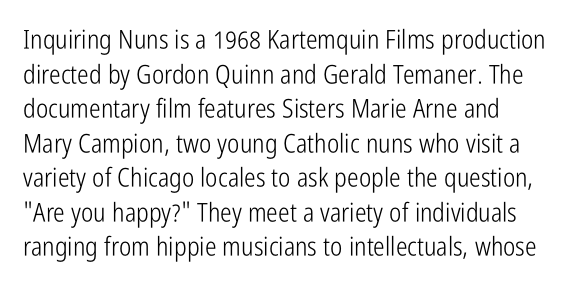
Q: Is the text bold? A: No.
Q: Is the text italic (slanted)? A: No, it is upright.
Q: Is the text underlined? A: No.
Q: How is the paragraph aligned? A: Left-aligned.
Q: Is the spacing between letters normal or unusually wide? A: Normal.
Q: Is the spacing between lines tight, normal or loose? A: Normal.
